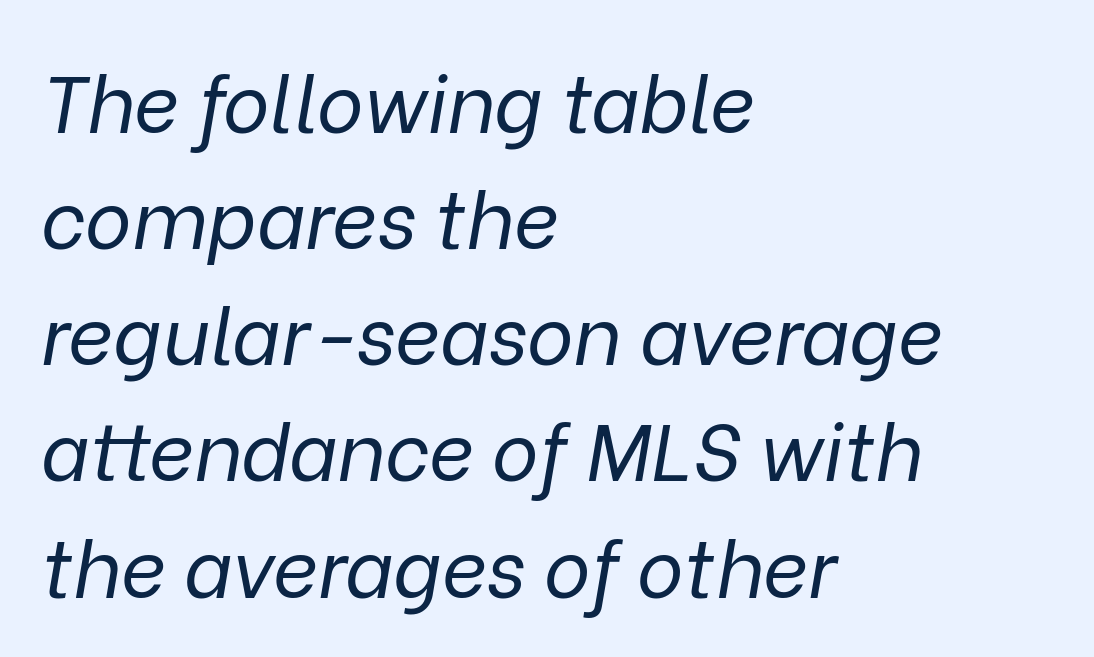
Q: Is the text bold? A: No.
Q: Is the text italic (slanted)? A: Yes, it leans right by about 9 degrees.
Q: Is the text underlined? A: No.
Q: How is the paragraph aligned? A: Left-aligned.
Q: Is the spacing between letters normal or unusually wide? A: Normal.
Q: Is the spacing between lines tight, normal or loose? A: Normal.
Q: Width (condensed, normal, or wide)? A: Normal.
Q: Stroke contrast? A: Low.
Q: x-height? A: Medium.
Q: Monospaced? A: No.
